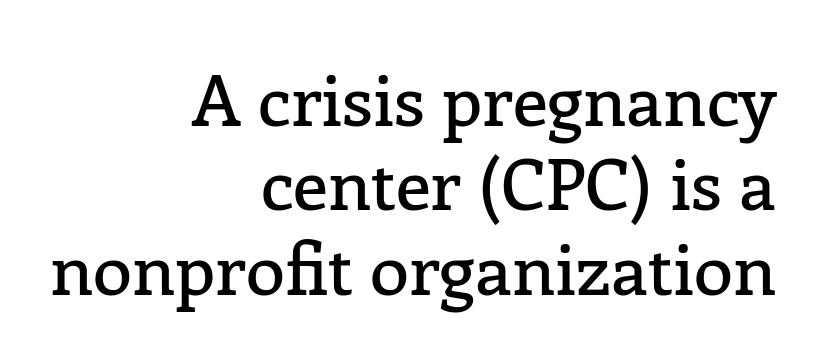
Q: Is the text italic (slanted)? A: No, it is upright.
Q: Is the typeface a serif or a sans-serif typeface? A: Serif.
Q: Is the text underlined? A: No.
Q: How is the paragraph aligned? A: Right-aligned.
Q: Is the spacing between letters normal or unusually wide? A: Normal.
Q: Width (condensed, normal, or wide)? A: Normal.
Q: Stroke contrast? A: Low.
Q: x-height? A: Medium.
Q: Monospaced? A: No.
